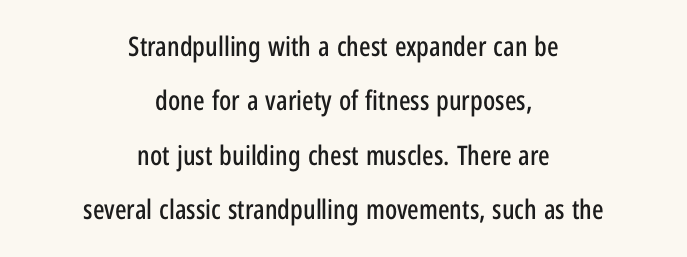
The image shows 27 px text type, upright; set centered, loose line spacing (2.01x), normal letter spacing, not underlined.
